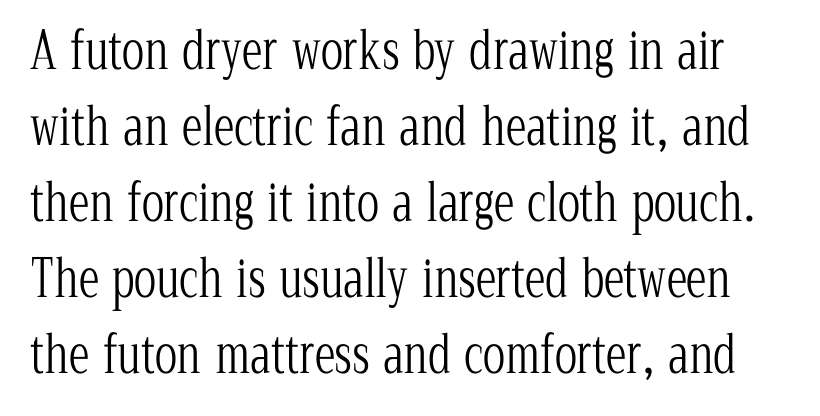
The image shows 52 px light, condensed serif type, upright; set normal line spacing (1.46x), normal letter spacing, not underlined; low stroke contrast and a medium x-height.
